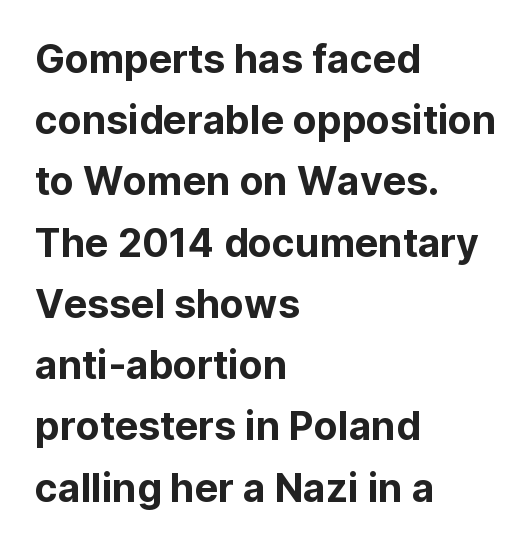
The tracking reads as untouched default to a designer's eye. Just letters on the line, the space beneath them empty. Each letter keeps its own natural width here, so spacing adapts to shape. The vertical gap from one line to the next is medium. Nothing sits at the stroke ends, so this counts as sans-serif.
